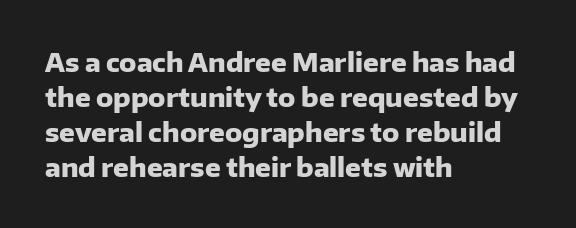
The image shows 26 px bold type, upright; set left-aligned, normal line spacing (1.34x), normal letter spacing, not underlined.
